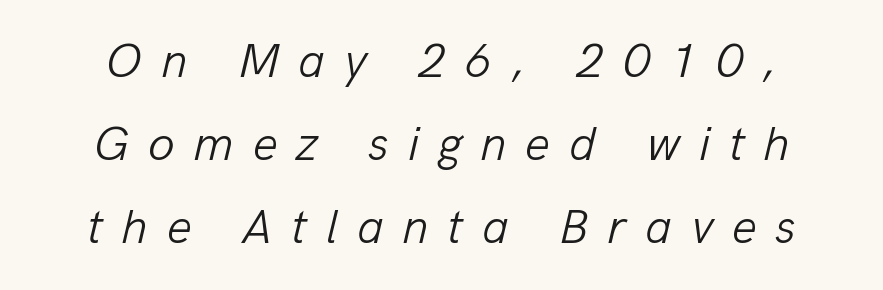
Does the leading feel generous? No, just average. This sample has the flowing, uneven cadence of proportional lettering. The passage shown is not underscored anywhere. Rendered with sloped, italic letterforms. The letterforms stand isolated, each surrounded by extra space.
